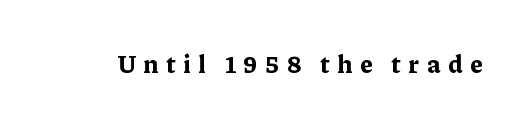
The image shows 25 px bold type, upright; set unusually wide letter spacing (+0.32 em), not underlined.
